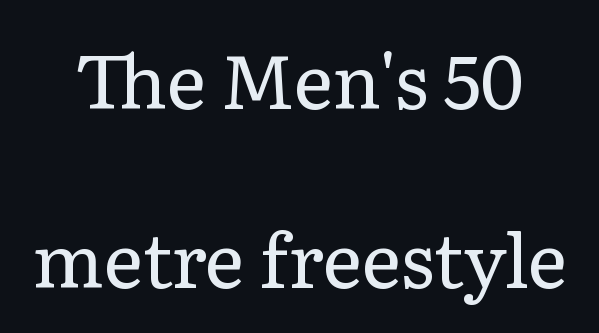
Q: Is the text bold? A: No.
Q: Is the text italic (slanted)? A: No, it is upright.
Q: Is the typeface a serif or a sans-serif typeface? A: Serif.
Q: Is the text underlined? A: No.
Q: Is the spacing between letters normal or unusually wide? A: Normal.
Q: Is the spacing between lines tight, normal or loose? A: Loose.
Q: Width (condensed, normal, or wide)? A: Normal.
Q: Stroke contrast? A: Low.
Q: x-height? A: Medium.
Q: Monospaced? A: No.
